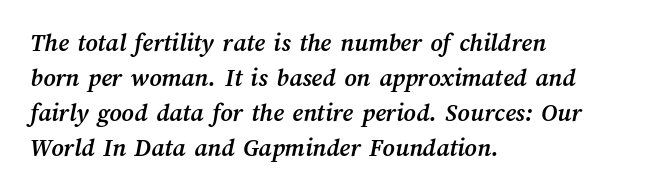
The image shows 26 px bold type; set left-aligned, normal line spacing (1.35x), normal letter spacing, not underlined.
